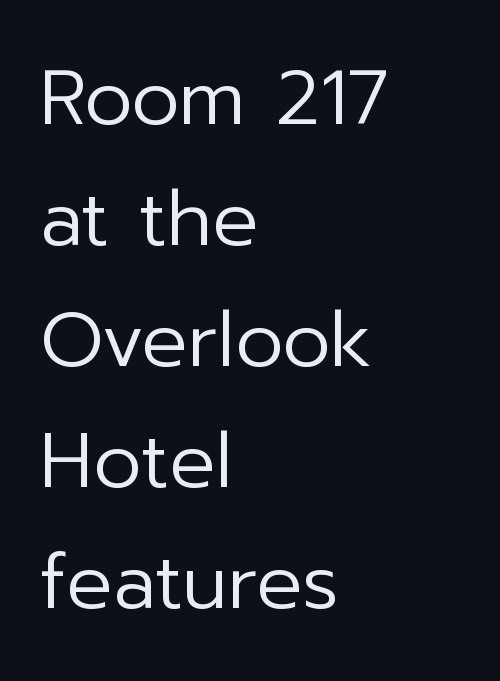
The image shows 77 px regular-weight sans-serif type, upright; set left-aligned, normal line spacing (1.57x), normal letter spacing, not underlined; low stroke contrast and a medium x-height.
